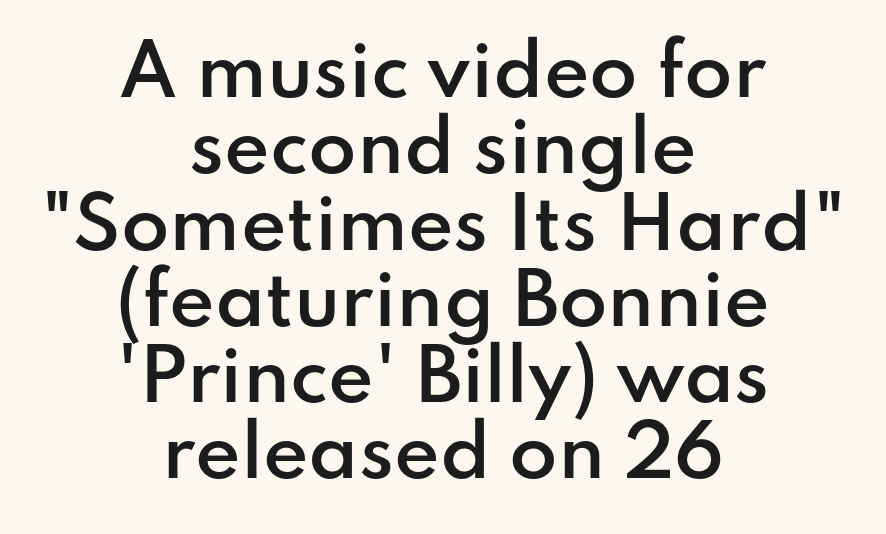
{"serif": "no", "italic": "no", "bold": "semi", "weight": "semibold", "width": "normal", "stroke_contrast": "low", "x_height": "small", "monospaced": "no", "underline": "no", "align": "center", "line_spacing": "tight", "line_spacing_ratio": 1.09, "letter_spacing": "normal", "letter_spacing_em": 0.0, "glyph_px": 70}
